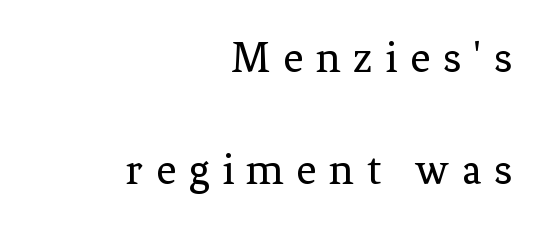
{"serif": "yes", "italic": "no", "bold": "no", "weight": "regular", "width": "normal", "stroke_contrast": "low", "x_height": "medium", "monospaced": "no", "underline": "no", "align": "right", "line_spacing": "loose", "line_spacing_ratio": 2.5, "letter_spacing": "wide", "letter_spacing_em": 0.28, "glyph_px": 45}
